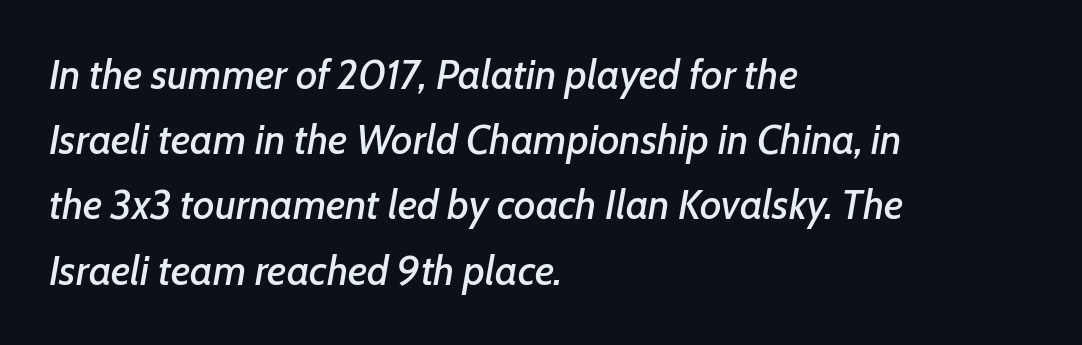
A clean baseline with only descenders dipping below it. Is this a fixed-width face? No — the glyphs have proportional, varying widths. Leading matches the norm, producing a regular column. These lines were composed using italics. These lines keep a tight, regular rhythm from letter to letter. The paragraph has a hard left edge and a soft right edge.
